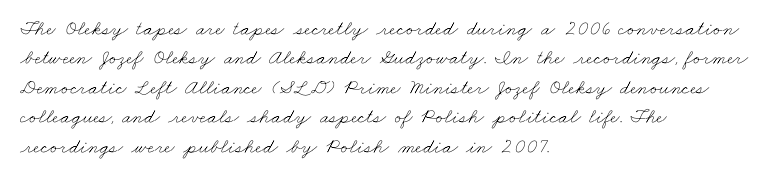
In terms of letterspacing, this is plain default setting. Just letters on the line, the space beneath them empty. Layout note: lines flush left. Stroke mass is kept to a normal reading level or below. The vertical gap from one line to the next is medium.
